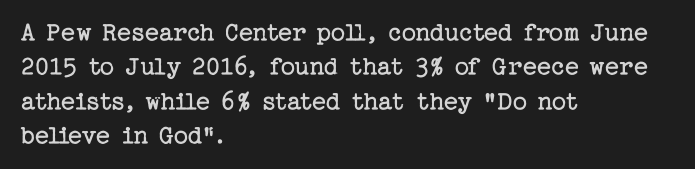
The image shows 28 px regular-weight serif type, upright; set left-aligned, line spacing 1.23x, normal letter spacing, not underlined; low stroke contrast and a medium x-height.
